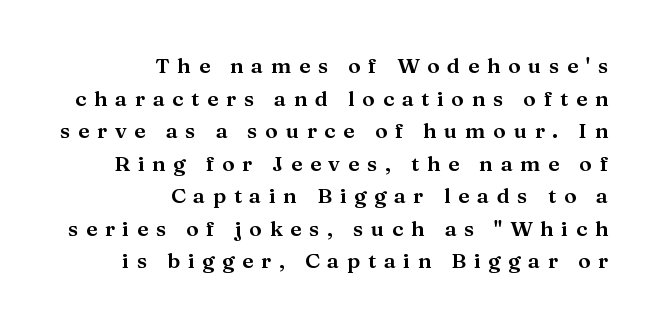
{"italic": "no", "underline": "no", "align": "right", "line_spacing": "normal", "line_spacing_ratio": 1.55, "letter_spacing": "wide", "letter_spacing_em": 0.37, "glyph_px": 21}
